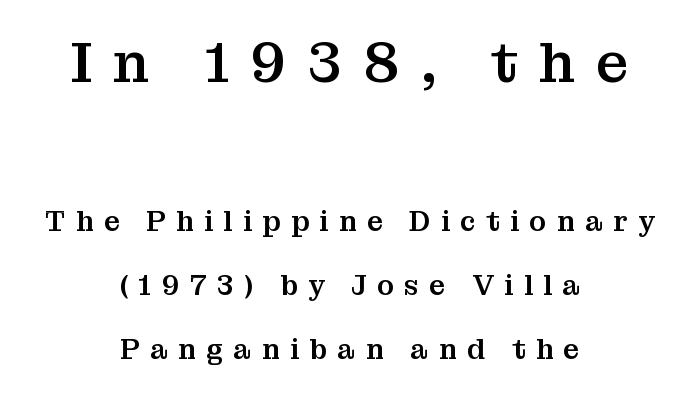
Q: Is the text italic (slanted)? A: No, it is upright.
Q: Is the typeface a serif or a sans-serif typeface? A: Serif.
Q: Is the text underlined? A: No.
Q: How is the paragraph aligned? A: Centered.
Q: Is the spacing between letters normal or unusually wide? A: Unusually wide.
Q: Is the spacing between lines tight, normal or loose? A: Loose.
Q: Which block of text is set in a larger size, the first (top) or the second (bottom)? A: The first (top) one.
Q: Width (condensed, normal, or wide)? A: Normal.
Q: Stroke contrast? A: Medium.
Q: x-height? A: Medium.
Q: Monospaced? A: No.
